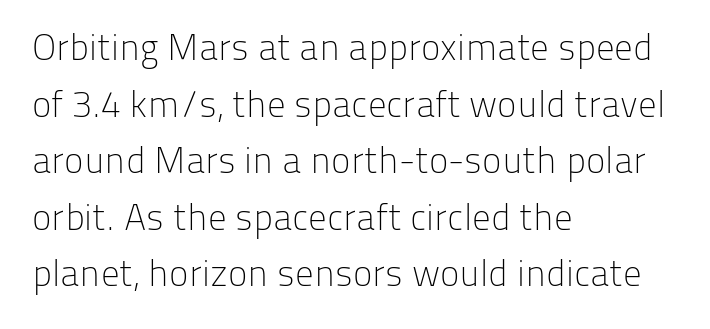
The image shows 37 px light sans-serif type, upright; set left-aligned, normal line spacing (1.53x), normal letter spacing, not underlined; low stroke contrast and a medium x-height.
